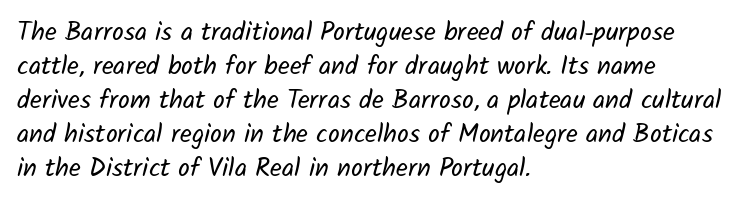
{"bold": "no", "underline": "no", "align": "left", "line_spacing": "normal", "line_spacing_ratio": 1.31, "letter_spacing": "normal", "letter_spacing_em": 0.0, "glyph_px": 26}
